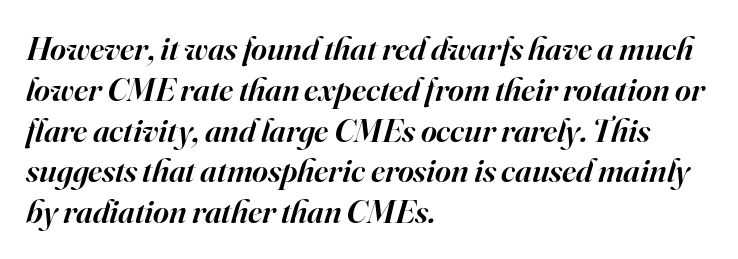
Q: Is the text bold? A: Semi-bold.
Q: Is the text italic (slanted)? A: Yes, it leans right by about 16 degrees.
Q: Is the typeface a serif or a sans-serif typeface? A: Serif.
Q: Is the text underlined? A: No.
Q: How is the paragraph aligned? A: Left-aligned.
Q: Is the spacing between letters normal or unusually wide? A: Normal.
Q: Width (condensed, normal, or wide)? A: Normal.
Q: Stroke contrast? A: High.
Q: x-height? A: Small.
Q: Monospaced? A: No.
